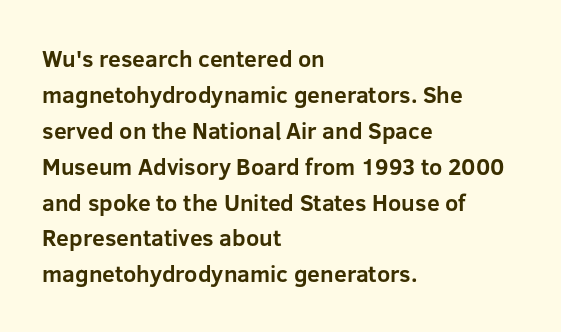
The line-height multiplier appears to be the usual default. Plain, unruled lines of type. The type is set solid horizontally, with unmodified tracking. Horizontal alignment here is leftward, the default for most running prose. Does the weight exceed regular? Yes, all the way to bold.
